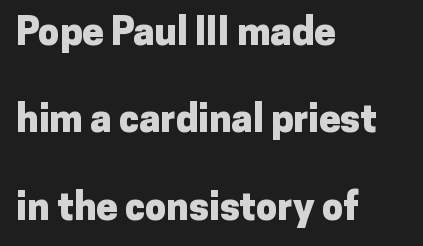
Each glyph is drawn with heavy, bold strokes. In terms of letterform style, serifs are entirely absent. Underlining? Definitely not there. Does extra space separate the letters? No, they use regular spacing. This sample has the flowing, uneven cadence of proportional lettering.
